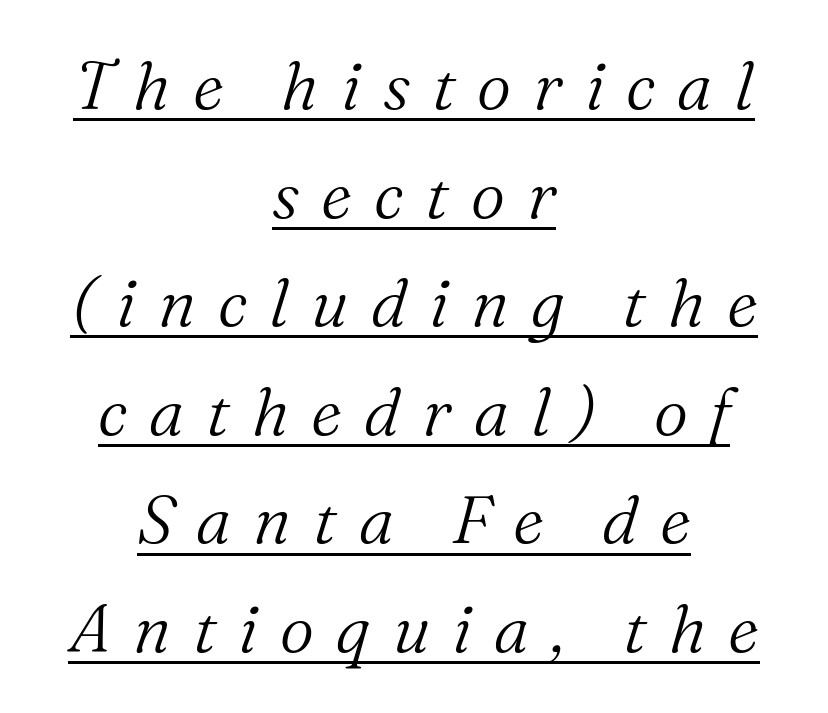
The image shows 67 px light serif type, italic (leaning right); set centered, normal line spacing (1.62x), unusually wide letter spacing (+0.33 em), underlined; medium stroke contrast and a medium x-height.
